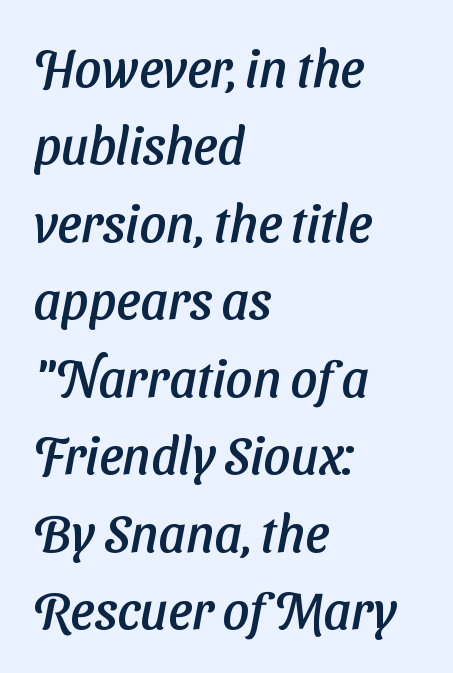
A typesetter would call this proportional, since set widths differ per character. Is this a sans? Yes — the strokes have no serifs. Honestly, there is no underline to notice here at all. The text block is weighted toward the left margin, trailing off unevenly rightward. A typesetter would call this leading conventional body-copy spacing.
